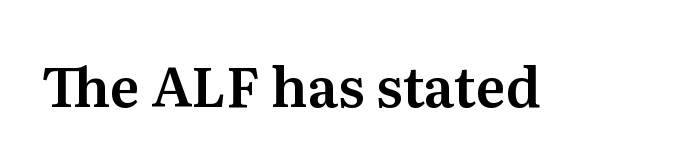
The image shows 55 px serif type, upright; set normal letter spacing, not underlined; medium stroke contrast and a medium x-height.
